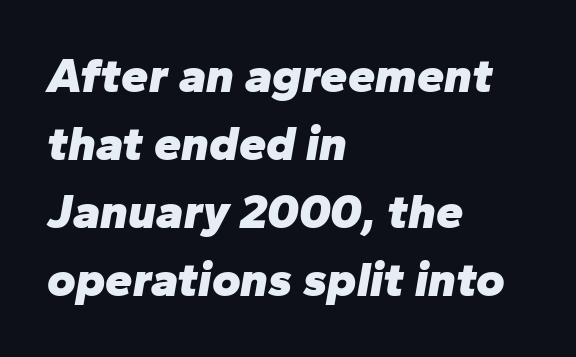
Students, observe: this is what conventionally led text looks like. Underline: absent. A typesetter would call this proportional, since set widths differ per character. Words appear dense and cohesive because spacing is normal. Notice how the passage keeps a crisp vertical edge on the left only.
